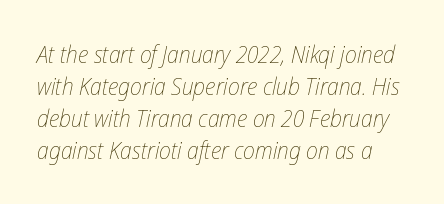
Underlining? Definitely not there. The font is comparable to plain body text, perhaps lighter. How would I describe the line gaps? Plain and ordinary. These lines keep a tight, regular rhythm from letter to letter.
